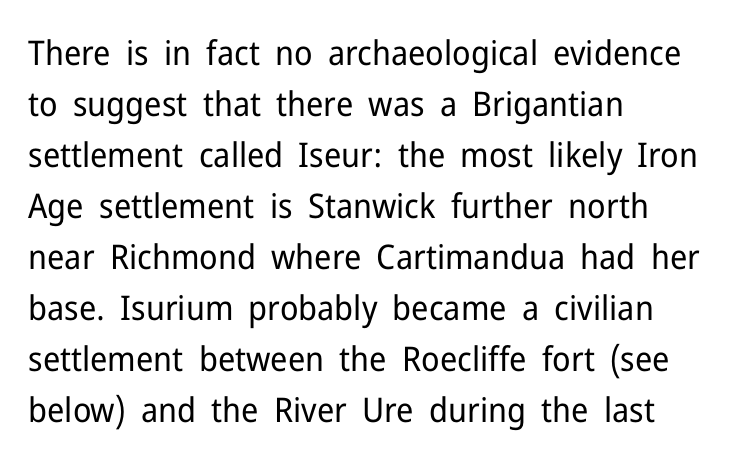
{"serif": "no", "italic": "no", "bold": "no", "weight": "regular", "width": "normal", "stroke_contrast": "low", "x_height": "medium", "monospaced": "no", "underline": "no", "align": "left", "line_spacing": "normal", "line_spacing_ratio": 1.5, "letter_spacing": "normal", "letter_spacing_em": 0.0, "glyph_px": 34}
